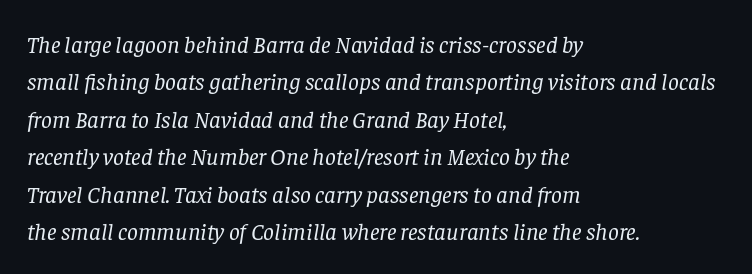
{"italic": "yes", "lean": "right", "slant_degrees": 8, "bold": "no", "underline": "no", "align": "left", "line_spacing": "normal", "line_spacing_ratio": 1.56, "letter_spacing": "normal", "letter_spacing_em": 0.0, "glyph_px": 24}
